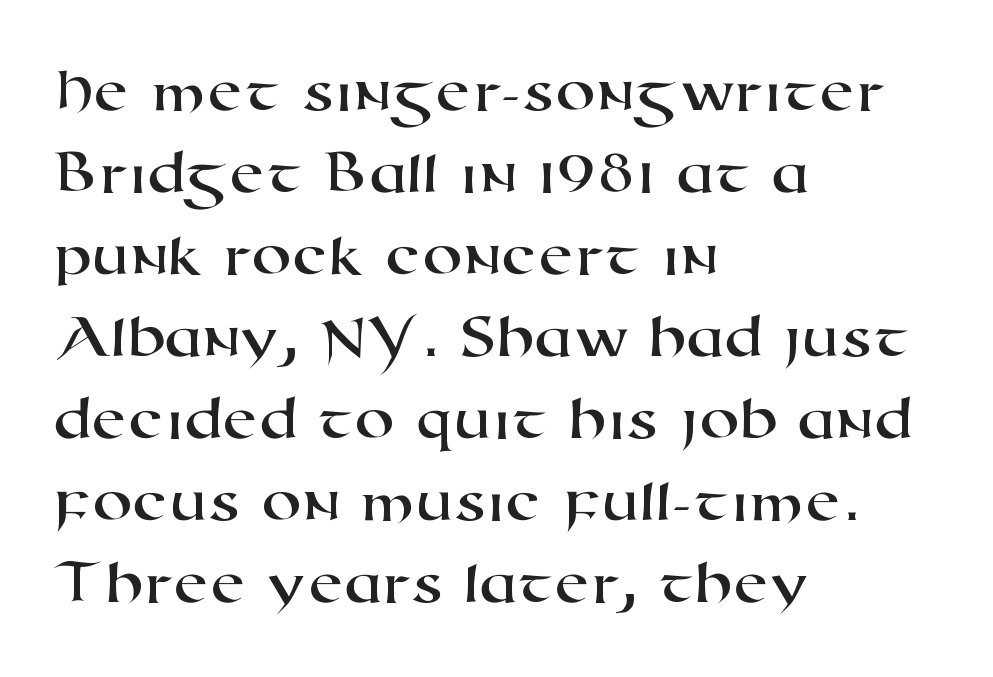
{"serif": "no", "width": "wide", "stroke_contrast": "high", "x_height": "medium", "monospaced": "no", "underline": "no", "align": "left", "line_spacing": "normal", "line_spacing_ratio": 1.28, "letter_spacing": "normal", "letter_spacing_em": 0.0, "glyph_px": 64}
